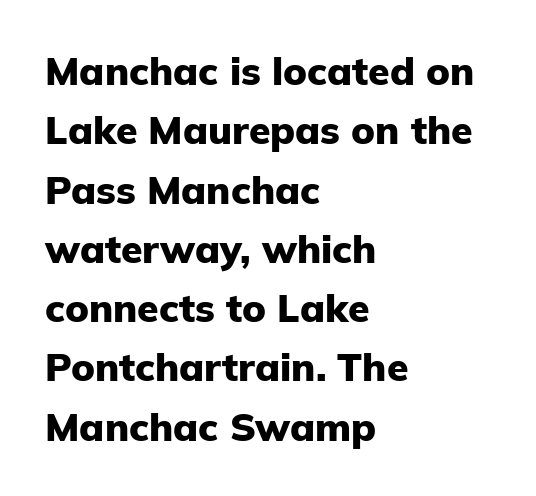
Q: Is the text bold? A: Yes.
Q: Is the text italic (slanted)? A: No, it is upright.
Q: Is the typeface a serif or a sans-serif typeface? A: Sans-serif.
Q: Is the text underlined? A: No.
Q: How is the paragraph aligned? A: Left-aligned.
Q: Is the spacing between letters normal or unusually wide? A: Normal.
Q: Is the spacing between lines tight, normal or loose? A: Normal.
Q: Width (condensed, normal, or wide)? A: Normal.
Q: Stroke contrast? A: Low.
Q: x-height? A: Medium.
Q: Monospaced? A: No.
